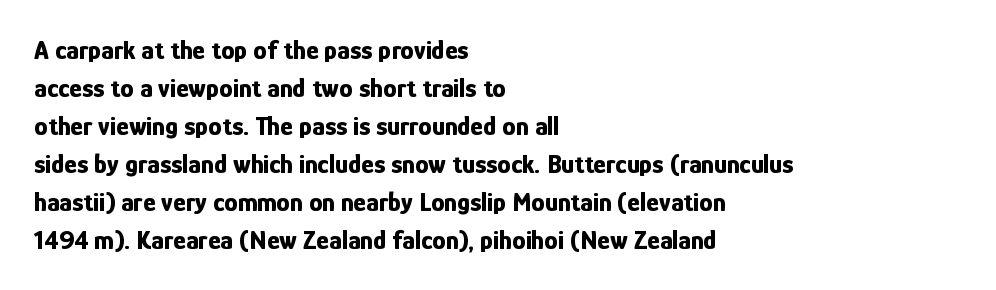
Nothing unusual about the tracking: characters are spaced as the font intends. Glance below the letters and you will spot only blank space. Designer's note — italics off, roman on. Alignment: flush left.
